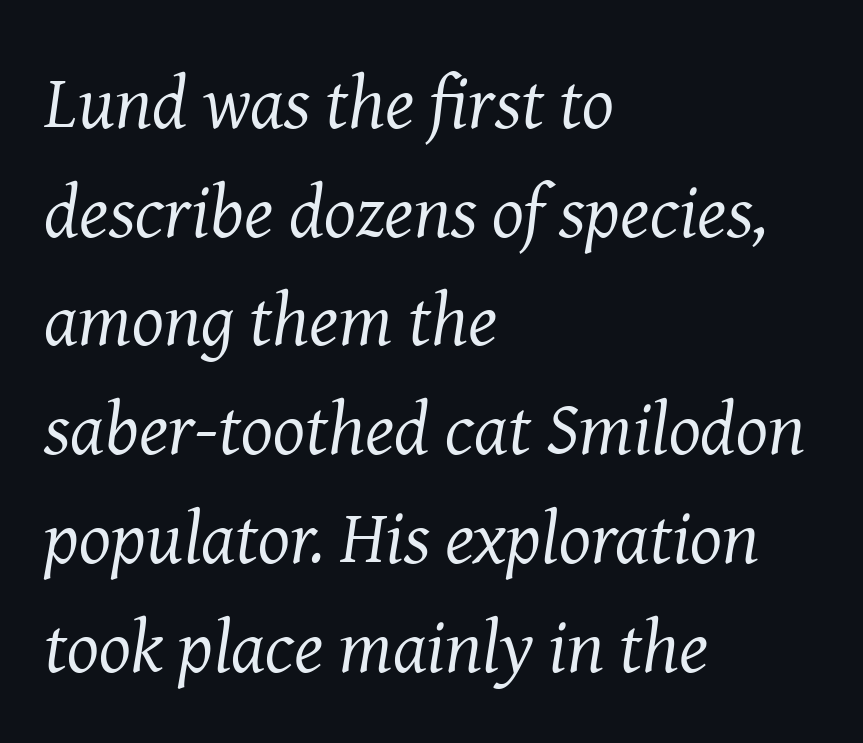
Rows of type keep a routine distance in the vertical direction. When letters slant like this, we call the style italic. Teacher's note: observe the even left margin — that is flush-left alignment. The words here are not underlined. Classification — serif.
